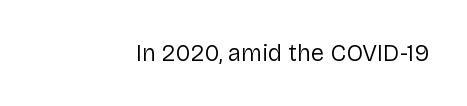
Characters follow at the spacing the type designer built in. This is the regular roman posture of the typeface. A light-to-regular cut is what we see here. Descender tails drop into unmarked territory.
